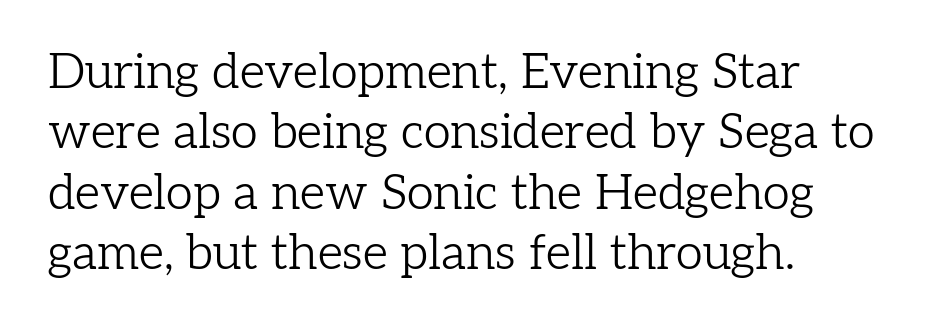
{"serif": "yes", "italic": "no", "bold": "no", "weight": "light", "width": "normal", "stroke_contrast": "low", "x_height": "medium", "monospaced": "no", "underline": "no", "align": "left", "line_spacing_ratio": 1.23, "letter_spacing": "normal", "letter_spacing_em": 0.0, "glyph_px": 49}
